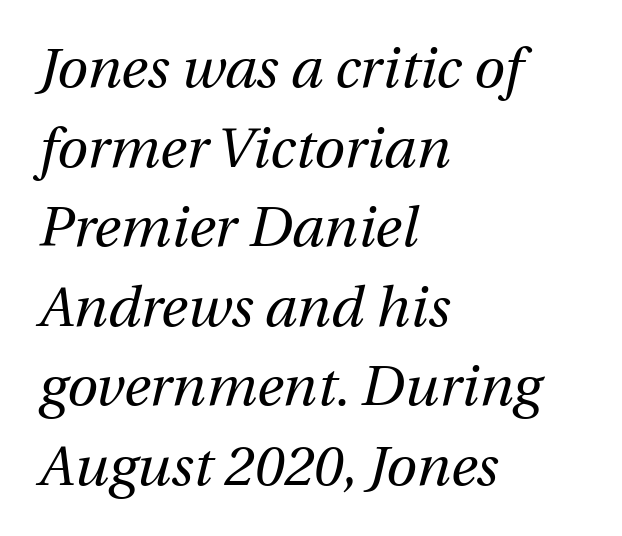
The area under the type is left untouched. Note the varied advance widths — an 'i' is clearly narrower than an 'm'. You could call the tracking neutral — neither tight nor loose. Stroke mass is kept to a normal reading level or below. Teacher's note: observe the even left margin — that is flush-left alignment. Observe the lean: these are italic letterforms.
